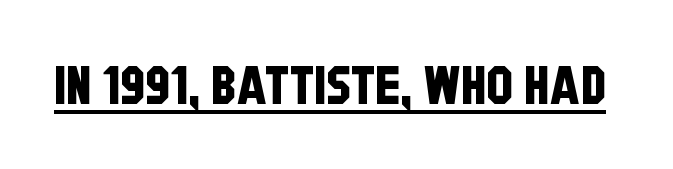
Q: Is the typeface a serif or a sans-serif typeface? A: Sans-serif.
Q: Is the text underlined? A: Yes.
Q: Is the spacing between letters normal or unusually wide? A: Normal.
Q: Width (condensed, normal, or wide)? A: Condensed.
Q: Stroke contrast? A: Low.
Q: x-height? A: Large.
Q: Monospaced? A: No.
